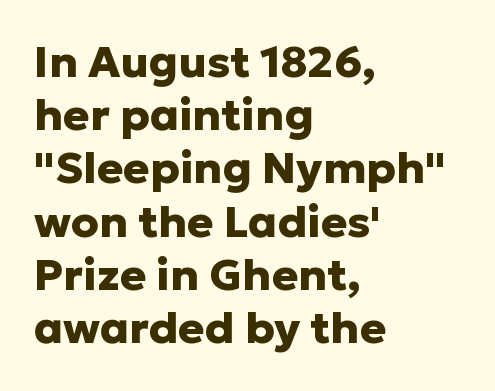
The image shows 44 px heavy sans-serif type, upright; set left-aligned, line spacing 1.21x, normal letter spacing, not underlined; low stroke contrast and a medium x-height.
